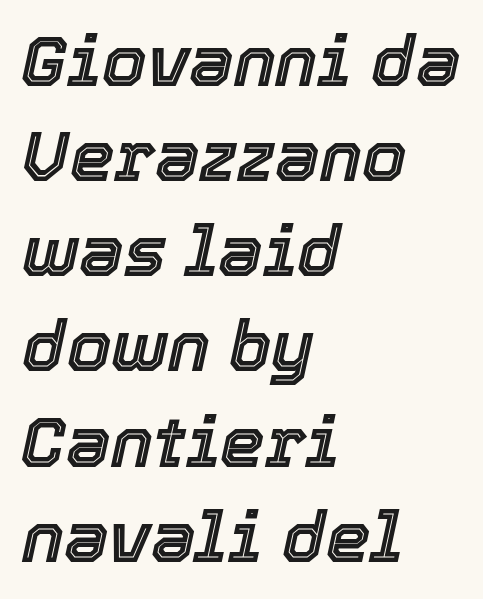
The image shows 71 px text type, italic (leaning right); set left-aligned, normal line spacing (1.34x), normal letter spacing, not underlined; a medium x-height.
